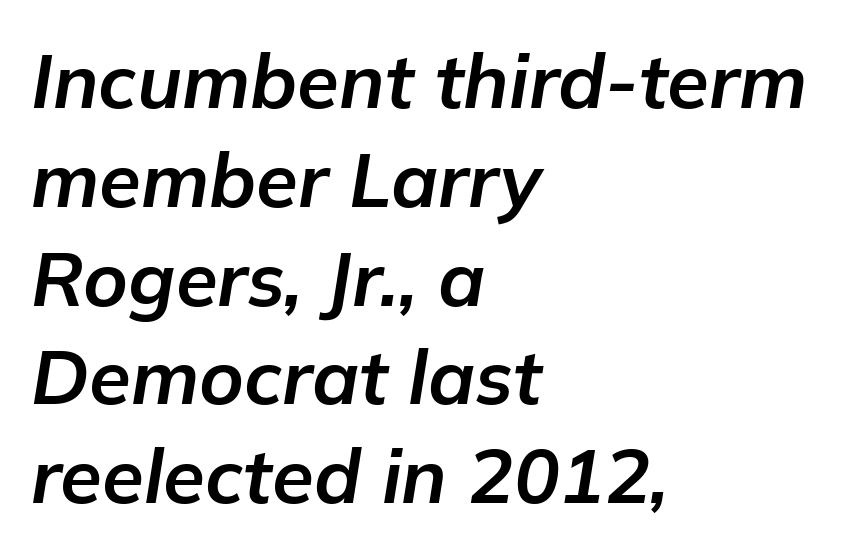
The image shows 76 px bold type, italic (leaning right); set left-aligned, normal line spacing (1.3x), normal letter spacing, not underlined; low stroke contrast and a medium x-height.
